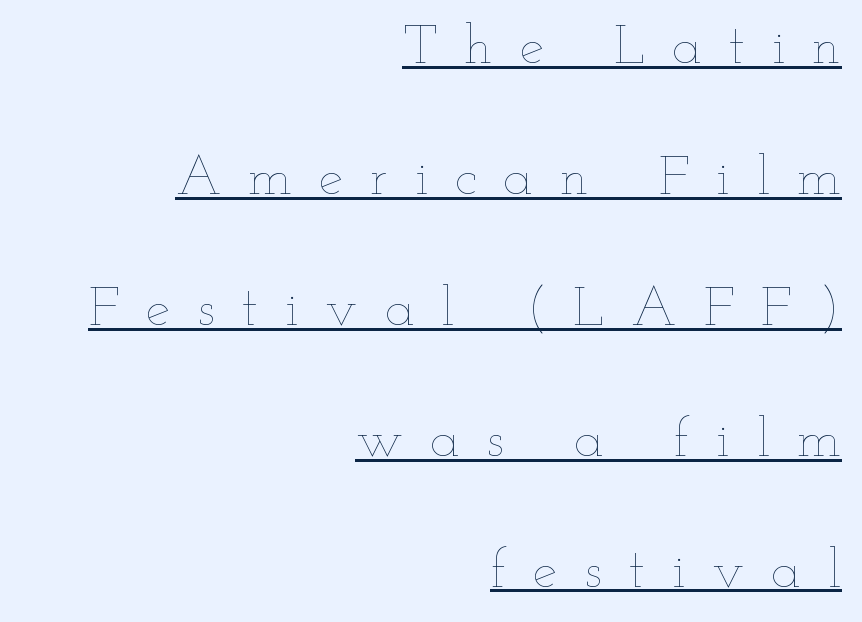
What stands out about the letter spacing? Its width — letters are far apart. Compared with undecorated copy, this sample adds a rule below the words. Italic: no, the glyphs are upright roman. Notice how the passage keeps a crisp vertical edge on the right only. Do the characters align in a grid? No, the font is proportional.
